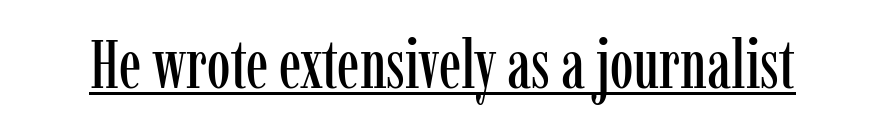
Q: Is the text italic (slanted)? A: No, it is upright.
Q: Is the typeface a serif or a sans-serif typeface? A: Serif.
Q: Is the text underlined? A: Yes.
Q: Is the spacing between letters normal or unusually wide? A: Normal.
Q: Width (condensed, normal, or wide)? A: Condensed.
Q: Stroke contrast? A: Low.
Q: x-height? A: Medium.
Q: Monospaced? A: No.
